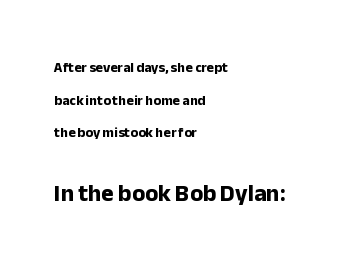
The image shows 24 px bold type, upright; set left-aligned, loose line spacing (2.33x), normal letter spacing, not underlined; the second (bottom) block is 1.71x larger.
